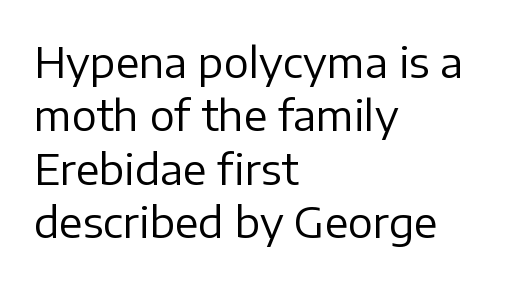
Q: Is the text bold? A: No.
Q: Is the text italic (slanted)? A: No, it is upright.
Q: Is the typeface a serif or a sans-serif typeface? A: Sans-serif.
Q: Is the text underlined? A: No.
Q: How is the paragraph aligned? A: Left-aligned.
Q: Is the spacing between letters normal or unusually wide? A: Normal.
Q: Is the spacing between lines tight, normal or loose? A: Normal.
Q: Width (condensed, normal, or wide)? A: Normal.
Q: Stroke contrast? A: Low.
Q: x-height? A: Medium.
Q: Monospaced? A: No.
